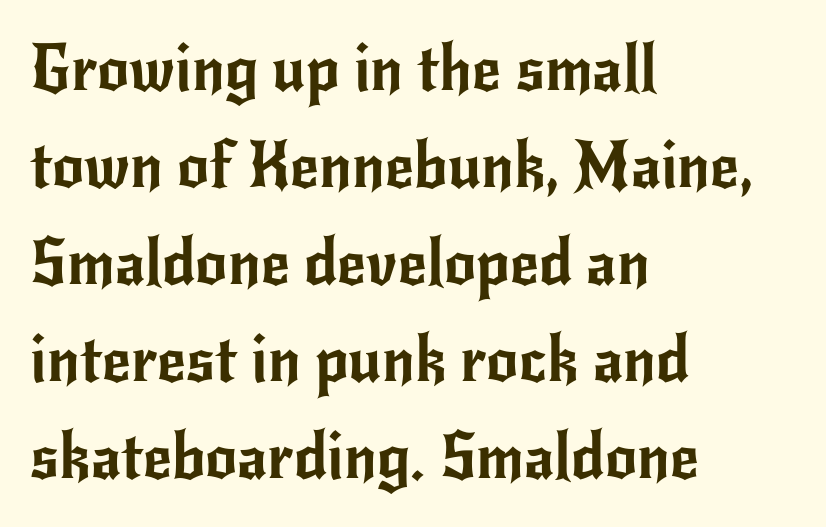
The image shows 63 px sans-serif type, upright; set left-aligned, normal line spacing (1.54x), normal letter spacing, not underlined; low stroke contrast and a small x-height.
